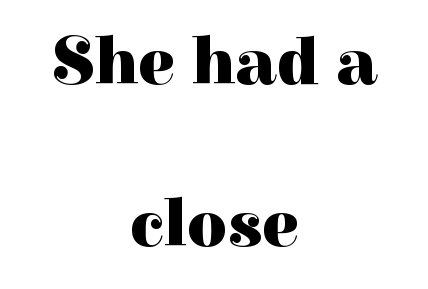
{"serif": "yes", "italic": "no", "bold": "yes", "weight": "heavy", "width": "normal", "stroke_contrast": "high", "x_height": "medium", "monospaced": "no", "underline": "no", "align": "center", "line_spacing": "loose", "line_spacing_ratio": 2.38, "letter_spacing": "normal", "letter_spacing_em": 0.0, "glyph_px": 68}
